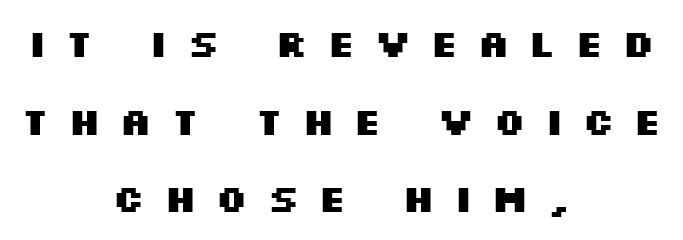
Look at the tracking — it's clearly loosened, letters drifting apart. The strokes are fattened all the way to bold. The specimen reads as upright at a glance. Students, observe: this is what heavily led, spacious text looks like. The space directly below the letters is spotless. Serif or sans? Sans — the stroke terminals are bare.
